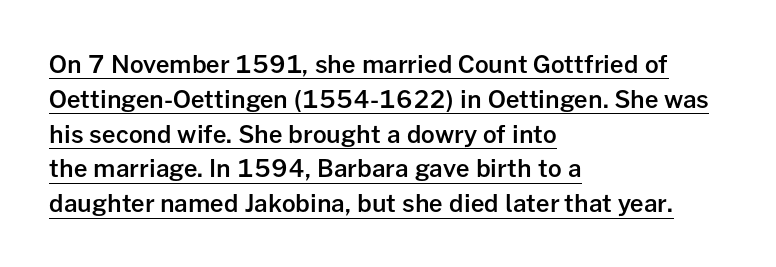
Like a heading marked for emphasis, these lines bear an underscore. One-word summary of the alignment: left. Vertical strokes here are truly vertical. What weight is shown? A semibold, between regular and bold.
